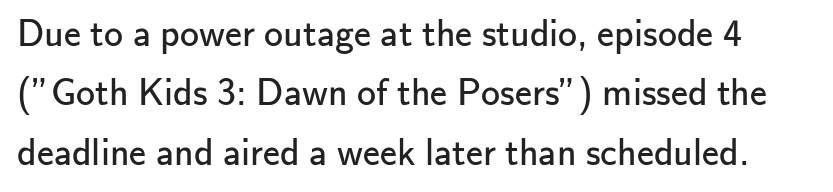
{"serif": "no", "italic": "no", "bold": "no", "weight": "regular", "width": "normal", "stroke_contrast": "low", "x_height": "small", "monospaced": "no", "underline": "no", "line_spacing": "normal", "line_spacing_ratio": 1.56, "letter_spacing": "normal", "letter_spacing_em": 0.0, "glyph_px": 38}
